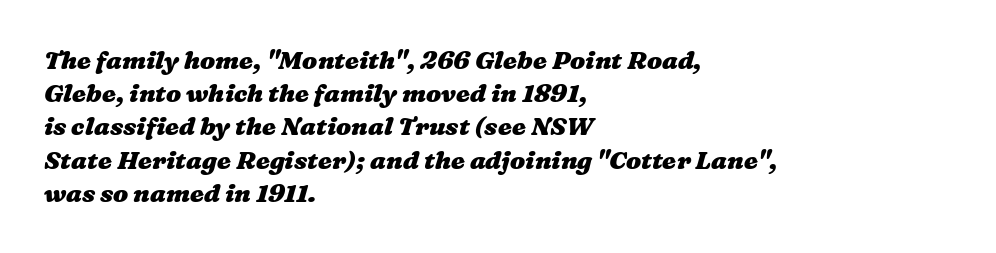
Q: Is the text bold? A: Yes.
Q: Is the text underlined? A: No.
Q: How is the paragraph aligned? A: Left-aligned.
Q: Is the spacing between letters normal or unusually wide? A: Normal.
Q: Is the spacing between lines tight, normal or loose? A: Normal.
